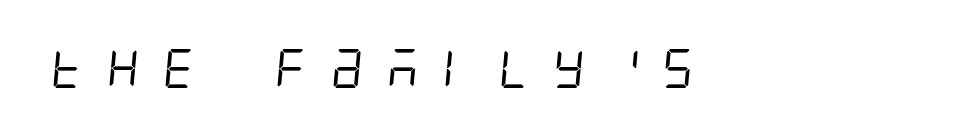
The image shows 39 px regular-weight, condensed sans-serif type; set unusually wide letter spacing (+0.49 em), not underlined; low stroke contrast and a large x-height.
